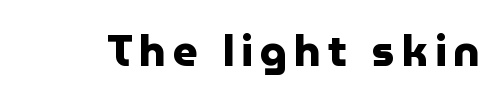
{"serif": "no", "italic": "no", "bold": "yes", "weight": "heavy", "width": "normal", "stroke_contrast": "low", "x_height": "medium", "monospaced": "no", "underline": "no", "glyph_px": 43}
